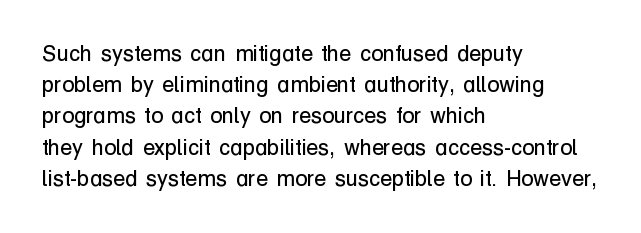
Q: Is the text bold? A: No.
Q: Is the text italic (slanted)? A: No, it is upright.
Q: Is the text underlined? A: No.
Q: How is the paragraph aligned? A: Left-aligned.
Q: Is the spacing between letters normal or unusually wide? A: Normal.
Q: Is the spacing between lines tight, normal or loose? A: Normal.
